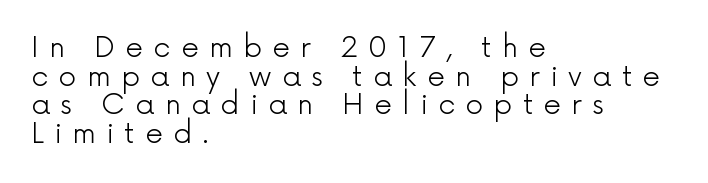
The image shows 28 px light sans-serif type, upright; set left-aligned, tight line spacing (1.02x), unusually wide letter spacing (+0.37 em), not underlined; a medium x-height.
